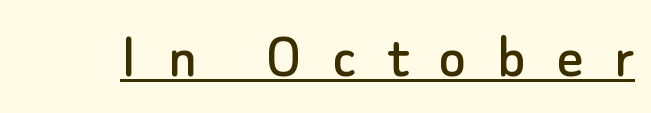
Q: Is the text italic (slanted)? A: No, it is upright.
Q: Is the typeface a serif or a sans-serif typeface? A: Sans-serif.
Q: Is the text underlined? A: Yes.
Q: Is the spacing between letters normal or unusually wide? A: Unusually wide.
Q: Width (condensed, normal, or wide)? A: Normal.
Q: Stroke contrast? A: Low.
Q: x-height? A: Small.
Q: Monospaced? A: No.
